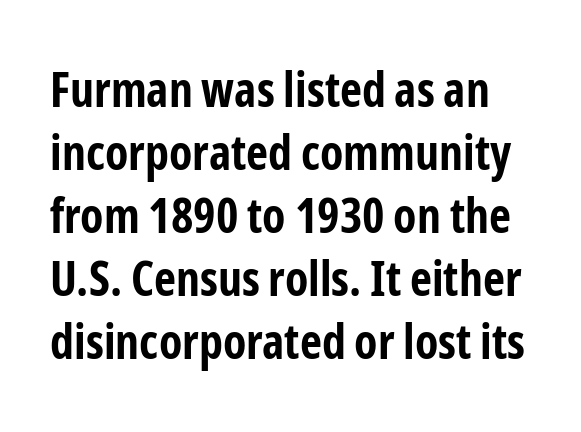
Unlike italic type, these characters show no tilt at all. A sans-serif font was chosen for this passage. You could not count columns in this text — the font is proportionally spaced. The face used here is rendered with its standard letterfit. Does the leading feel generous? No, just average.
